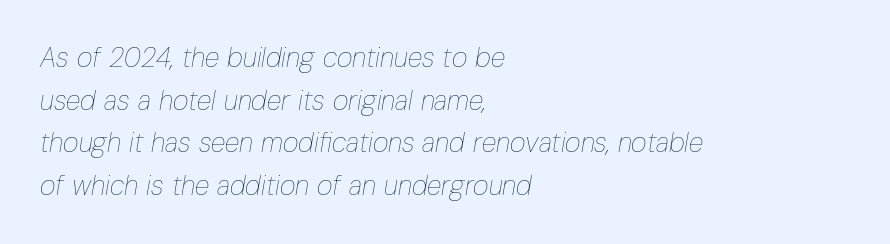
The image shows 27 px text type, italic (leaning right); set left-aligned, normal line spacing (1.58x), normal letter spacing, not underlined.
